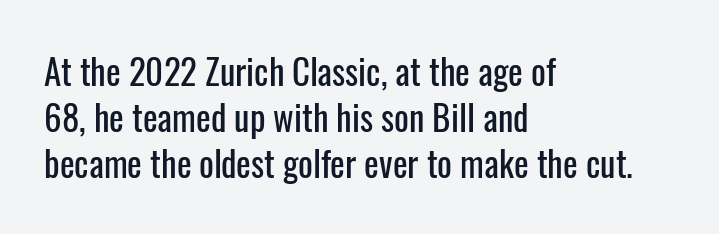
The image shows 35 px condensed sans-serif type, upright; set left-aligned, normal line spacing (1.32x), normal letter spacing, not underlined; low stroke contrast and a medium x-height.
